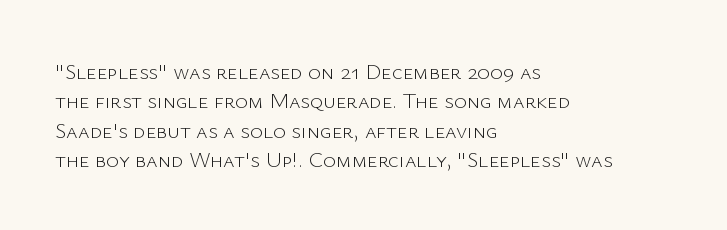
Bare-footed words on every line. Every stem runs plumb, perpendicular to the baseline. The typesetting does not lean heavy: it is not bold. Tracking value appears to be zero — textbook default spacing. The vertical gap from one line to the next is medium.
